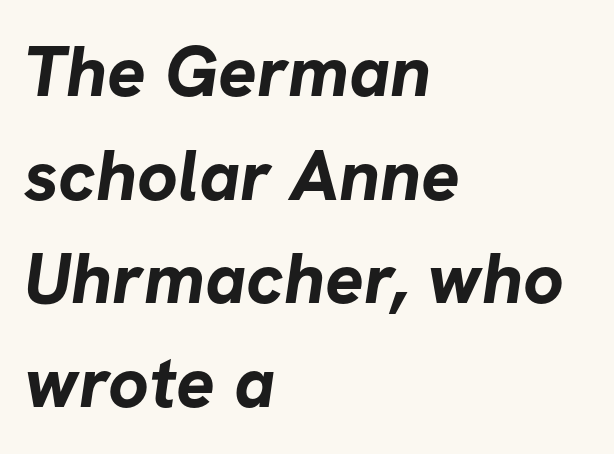
The image shows 72 px bold sans-serif type; set left-aligned, normal line spacing (1.44x), normal letter spacing, not underlined; low stroke contrast and a medium x-height.
